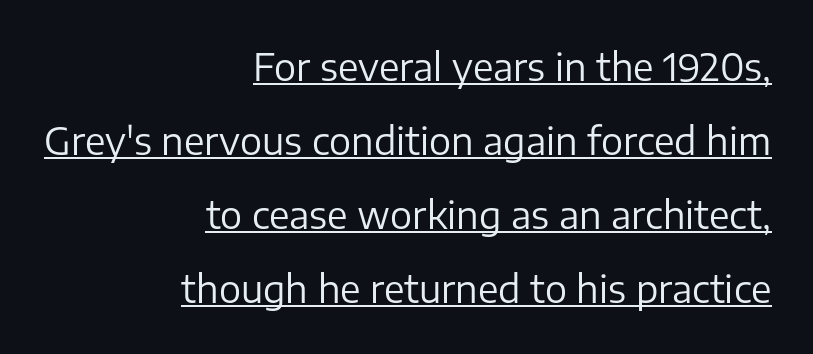
Q: Is the text bold? A: No.
Q: Is the text italic (slanted)? A: No, it is upright.
Q: Is the typeface a serif or a sans-serif typeface? A: Sans-serif.
Q: Is the text underlined? A: Yes.
Q: How is the paragraph aligned? A: Right-aligned.
Q: Is the spacing between letters normal or unusually wide? A: Normal.
Q: Is the spacing between lines tight, normal or loose? A: Loose.
Q: Width (condensed, normal, or wide)? A: Normal.
Q: Stroke contrast? A: Low.
Q: x-height? A: Medium.
Q: Monospaced? A: No.
